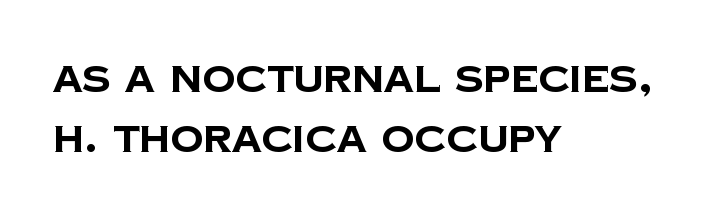
{"serif": "no", "bold": "yes", "weight": "bold", "width": "normal", "stroke_contrast": "low", "x_height": "large", "monospaced": "no", "underline": "no", "align": "left", "line_spacing": "normal", "line_spacing_ratio": 1.62, "letter_spacing": "normal", "letter_spacing_em": 0.0, "glyph_px": 37}
